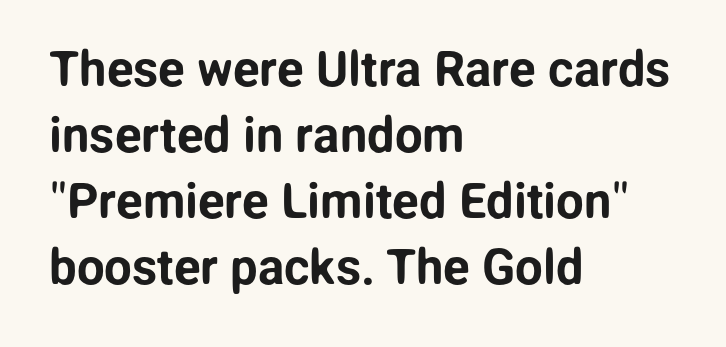
The image shows 49 px sans-serif type, upright; set left-aligned, normal line spacing (1.35x), normal letter spacing, not underlined; low stroke contrast and a medium x-height.
